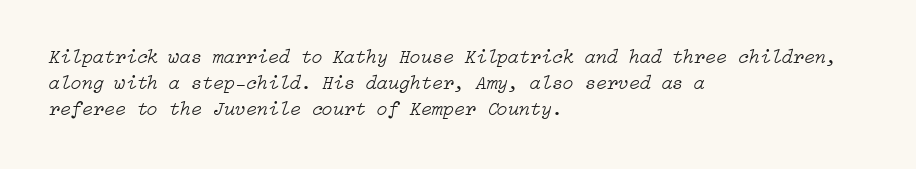
In terms of leading, this rendering sits right in the middle. The letterforms sit at book weight or below. Letter spacing: default. In CSS terms this would be text-align: left. Honestly, there is no underline to notice here at all. In terms of posture, this sample is oblique.
